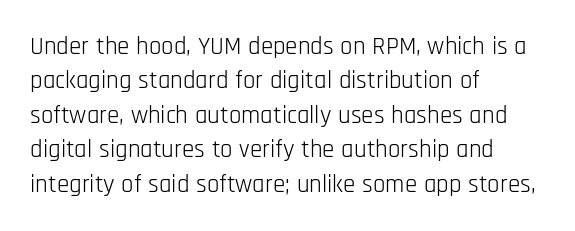
{"italic": "no", "bold": "no", "underline": "no", "align": "left", "line_spacing": "normal", "line_spacing_ratio": 1.38, "letter_spacing": "normal", "letter_spacing_em": 0.0, "glyph_px": 25}
